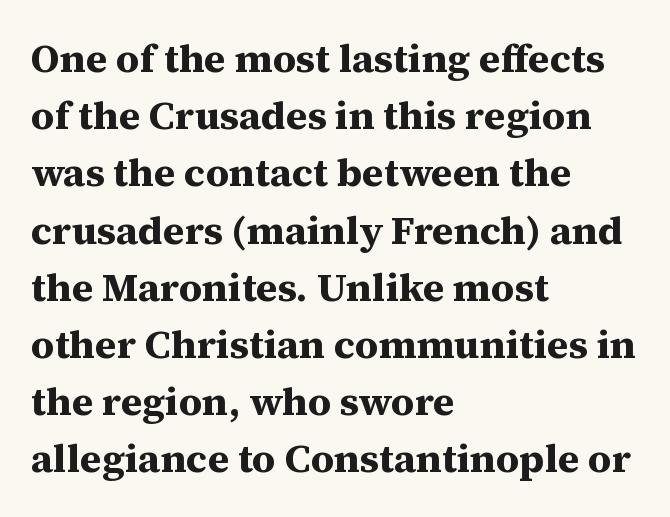
The passage shown is typeset with a serif family. Left-aligned paragraph, ragged on the right. Posture: straight, roman, zero tilt. Nobody touched the tracking dial on this one. Varying glyph widths throughout — classic text-font behaviour.
